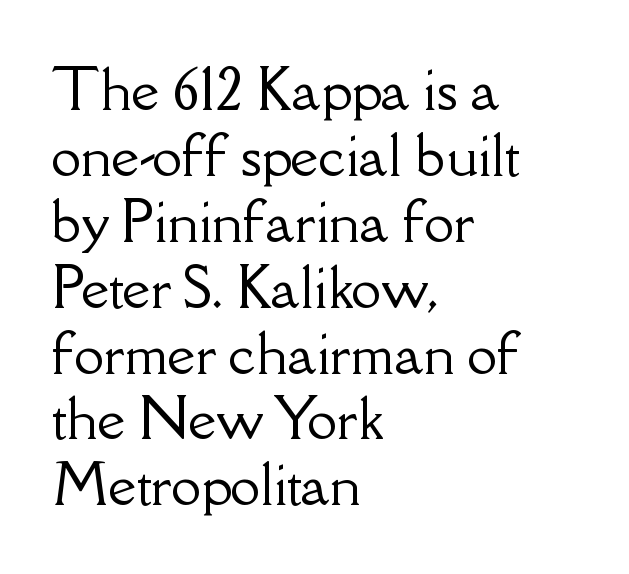
Q: Is the text italic (slanted)? A: No, it is upright.
Q: Is the typeface a serif or a sans-serif typeface? A: Serif.
Q: Is the text underlined? A: No.
Q: How is the paragraph aligned? A: Left-aligned.
Q: Is the spacing between letters normal or unusually wide? A: Normal.
Q: Width (condensed, normal, or wide)? A: Normal.
Q: Stroke contrast? A: Low.
Q: x-height? A: Small.
Q: Monospaced? A: No.
